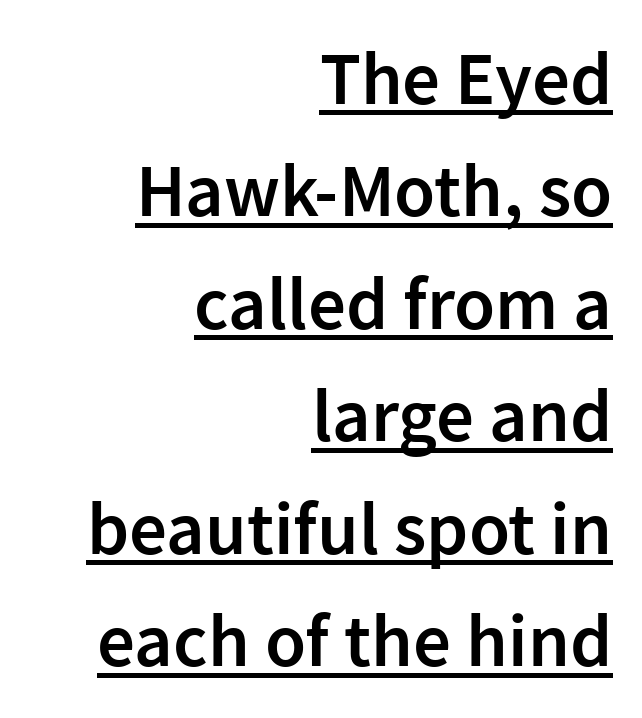
{"serif": "no", "italic": "no", "bold": "semi", "weight": "semibold", "width": "normal", "stroke_contrast": "low", "x_height": "medium", "monospaced": "no", "underline": "yes", "align": "right", "line_spacing": "normal", "line_spacing_ratio": 1.5, "letter_spacing": "normal", "letter_spacing_em": 0.0, "glyph_px": 75}
